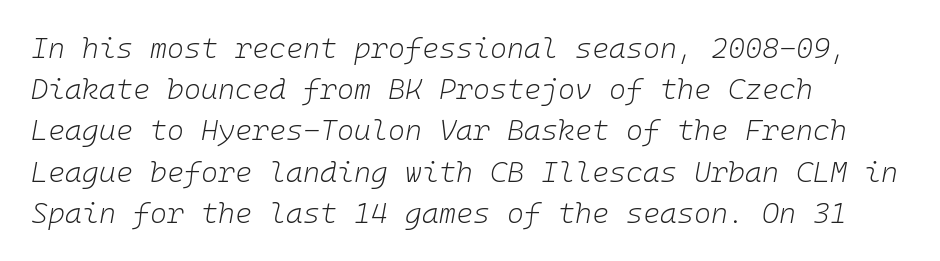
The image shows 29 px light type, italic (leaning right), monospaced; set left-aligned, normal line spacing (1.42x), normal letter spacing, not underlined; low stroke contrast and a medium x-height.
